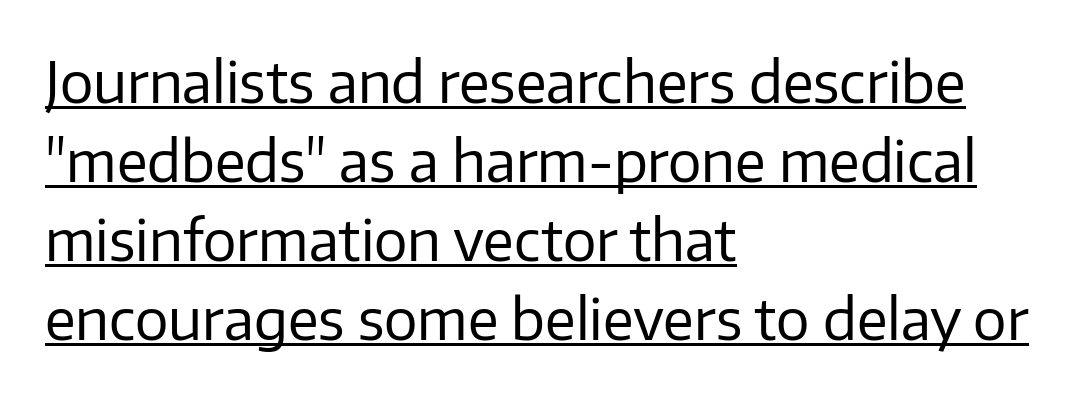
The image shows 56 px regular-weight sans-serif type, upright; set left-aligned, normal line spacing (1.41x), normal letter spacing, underlined; low stroke contrast and a medium x-height.
